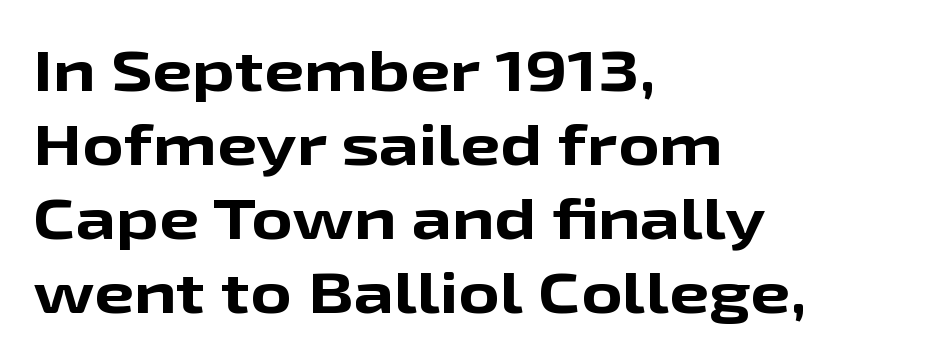
The image shows 57 px bold, wide sans-serif type, upright; set left-aligned, normal line spacing (1.3x), normal letter spacing, not underlined; low stroke contrast and a medium x-height.
